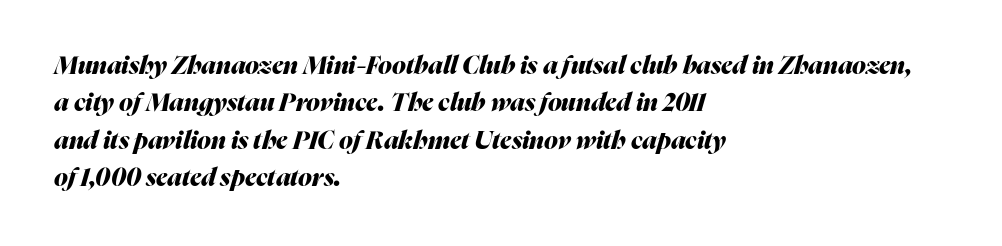
Q: Is the text bold? A: Yes.
Q: Is the text italic (slanted)? A: Yes, it leans right by about 16 degrees.
Q: Is the text underlined? A: No.
Q: How is the paragraph aligned? A: Left-aligned.
Q: Is the spacing between letters normal or unusually wide? A: Normal.
Q: Is the spacing between lines tight, normal or loose? A: Normal.
